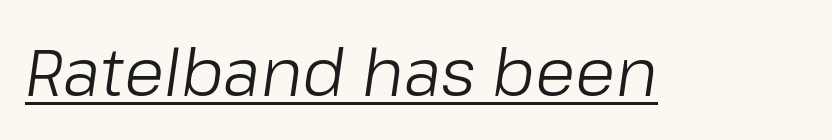
{"italic": "yes", "lean": "right", "slant_degrees": 8, "bold": "no", "weight": "light", "width": "normal", "stroke_contrast": "low", "x_height": "medium", "monospaced": "no", "underline": "yes", "letter_spacing": "normal", "letter_spacing_em": 0.0, "glyph_px": 66}
